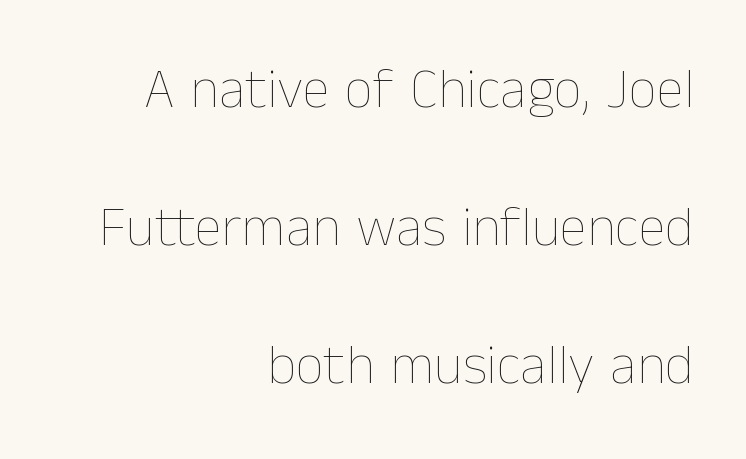
Q: Is the text bold? A: No.
Q: Is the text italic (slanted)? A: No, it is upright.
Q: Is the text underlined? A: No.
Q: How is the paragraph aligned? A: Right-aligned.
Q: Is the spacing between letters normal or unusually wide? A: Normal.
Q: Is the spacing between lines tight, normal or loose? A: Loose.
Q: Width (condensed, normal, or wide)? A: Normal.
Q: Stroke contrast? A: Low.
Q: x-height? A: Medium.
Q: Monospaced? A: No.
